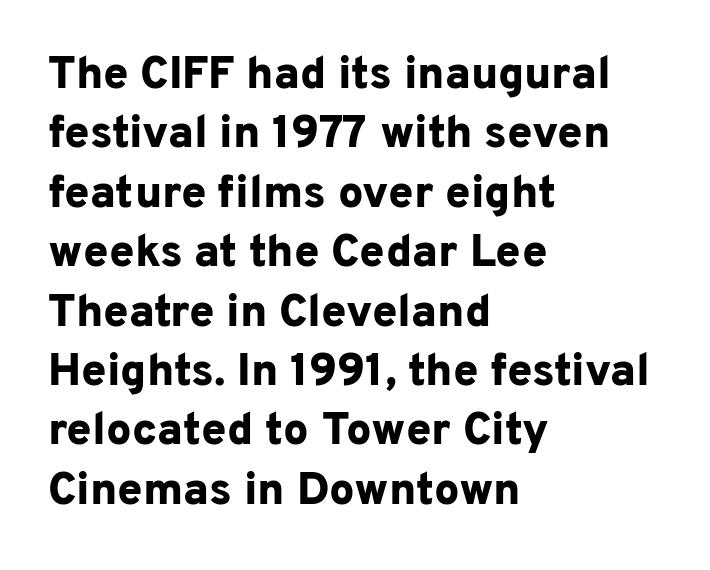
The baseline area is clear. The typesetting leans heavy: a genuine bold. Upright lettering throughout. Students, observe: this is what conventionally led text looks like.
